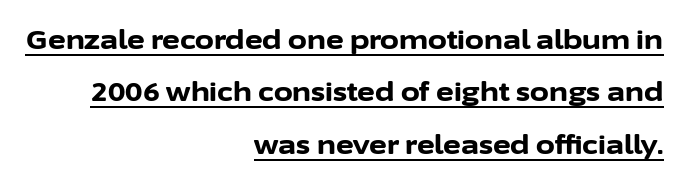
Q: Is the text bold? A: Yes.
Q: Is the text italic (slanted)? A: No, it is upright.
Q: Is the text underlined? A: Yes.
Q: How is the paragraph aligned? A: Right-aligned.
Q: Is the spacing between letters normal or unusually wide? A: Normal.
Q: Is the spacing between lines tight, normal or loose? A: Loose.
